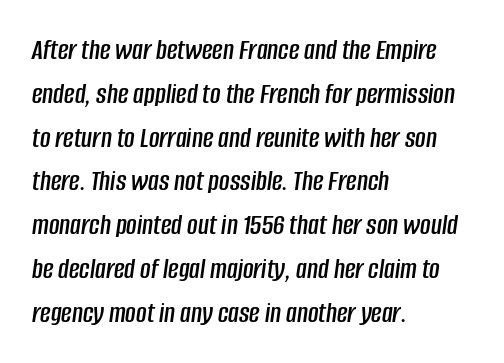
The letterforms sit shoulder to shoulder at normal distance. If you measured baseline to baseline, you'd find a middling distance. Lines of text with bare space underneath. The ragged edge is on the right, which tells us the setting is flush left. Is this a fixed-width face? No — the glyphs have proportional, varying widths. Does the lettering tilt? It does — this is italic.
